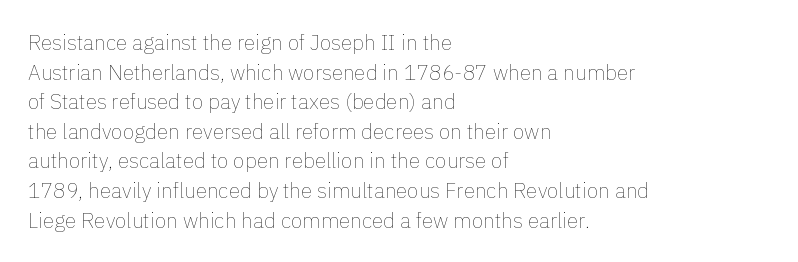
Q: Is the text bold? A: No.
Q: Is the text italic (slanted)? A: No, it is upright.
Q: Is the text underlined? A: No.
Q: How is the paragraph aligned? A: Left-aligned.
Q: Is the spacing between letters normal or unusually wide? A: Normal.
Q: Is the spacing between lines tight, normal or loose? A: Normal.
